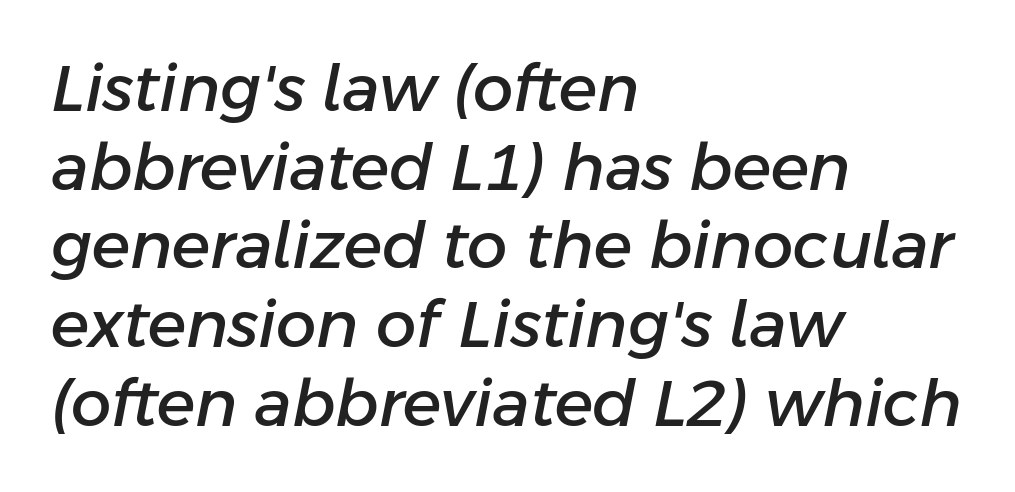
Q: Is the text italic (slanted)? A: Yes, it leans right by about 11 degrees.
Q: Is the text underlined? A: No.
Q: How is the paragraph aligned? A: Left-aligned.
Q: Is the spacing between letters normal or unusually wide? A: Normal.
Q: Width (condensed, normal, or wide)? A: Normal.
Q: Stroke contrast? A: Low.
Q: x-height? A: Medium.
Q: Monospaced? A: No.
